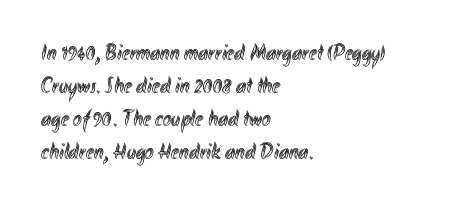
Q: Is the text italic (slanted)? A: Yes.
Q: Is the text underlined? A: No.
Q: How is the paragraph aligned? A: Left-aligned.
Q: Is the spacing between letters normal or unusually wide? A: Normal.
Q: Is the spacing between lines tight, normal or loose? A: Normal.
